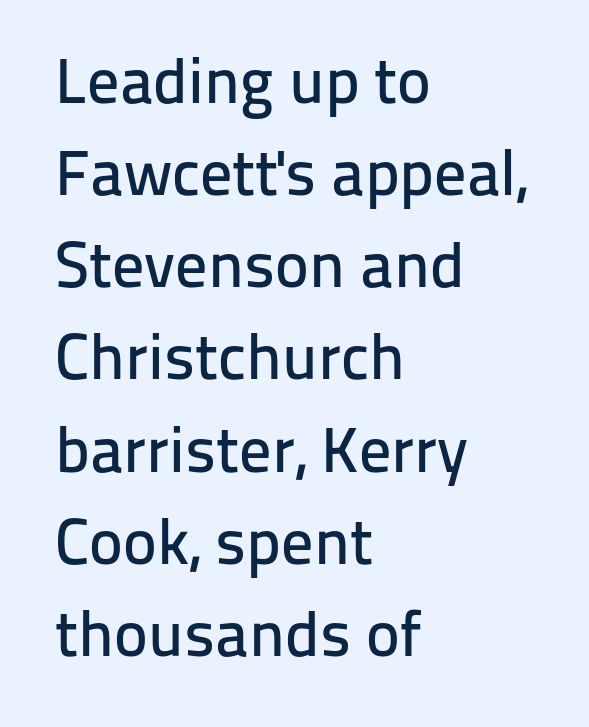
The image shows 64 px sans-serif type, upright; set left-aligned, normal line spacing (1.44x), normal letter spacing, not underlined; low stroke contrast and a medium x-height.
